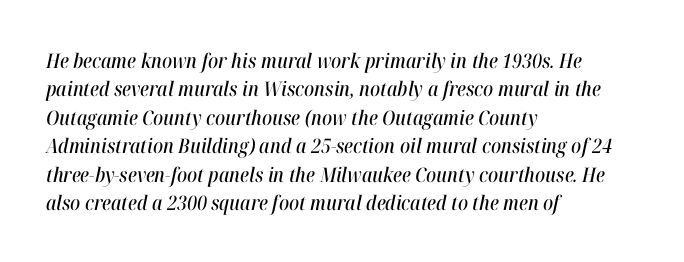
Q: Is the text italic (slanted)? A: Yes, it leans right by about 12 degrees.
Q: Is the text underlined? A: No.
Q: How is the paragraph aligned? A: Left-aligned.
Q: Is the spacing between letters normal or unusually wide? A: Normal.
Q: Is the spacing between lines tight, normal or loose? A: Normal.
